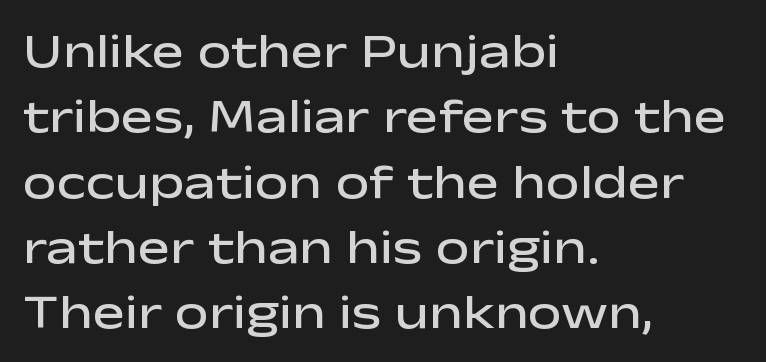
{"serif": "no", "italic": "no", "bold": "semi", "weight": "semibold", "width": "wide", "stroke_contrast": "low", "x_height": "medium", "monospaced": "no", "underline": "no", "align": "left", "line_spacing": "normal", "line_spacing_ratio": 1.36, "letter_spacing": "normal", "letter_spacing_em": 0.0, "glyph_px": 48}
